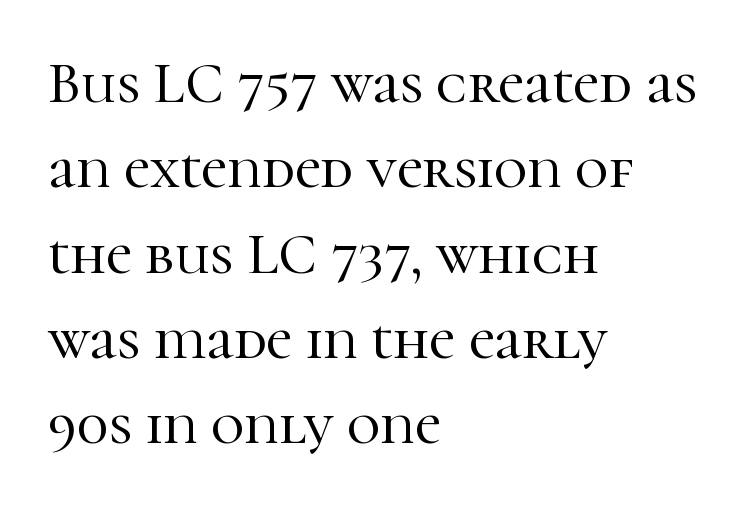
The image shows 58 px serif type, upright; set left-aligned, normal line spacing (1.47x), normal letter spacing, not underlined; high stroke contrast and a medium x-height.
